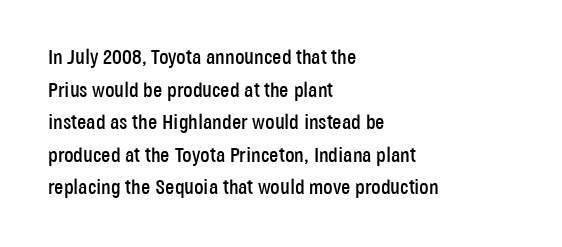
The image shows 21 px text type, upright; set left-aligned, normal line spacing (1.55x), normal letter spacing, not underlined.
